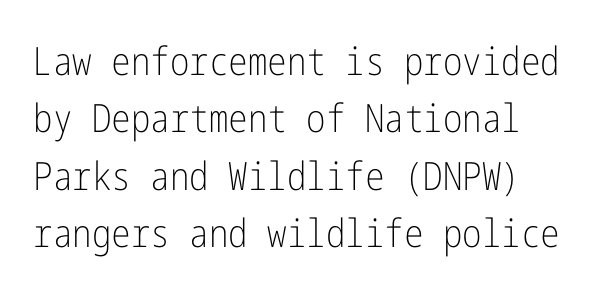
The leading is moderate, giving the passage an even texture. Look at the tracking — it's just the regular setting, nothing added. A roman cut, with each character standing at attention. Horizontally, the lines are justified to the leading edge only.
